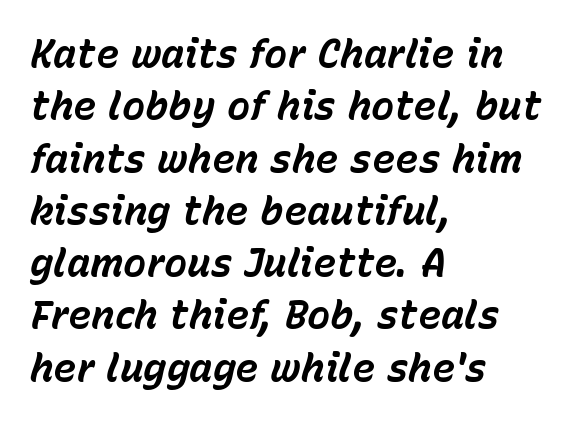
The image shows 39 px bold type, italic (leaning right); set left-aligned, normal line spacing (1.34x), normal letter spacing, not underlined; low stroke contrast and a medium x-height.
